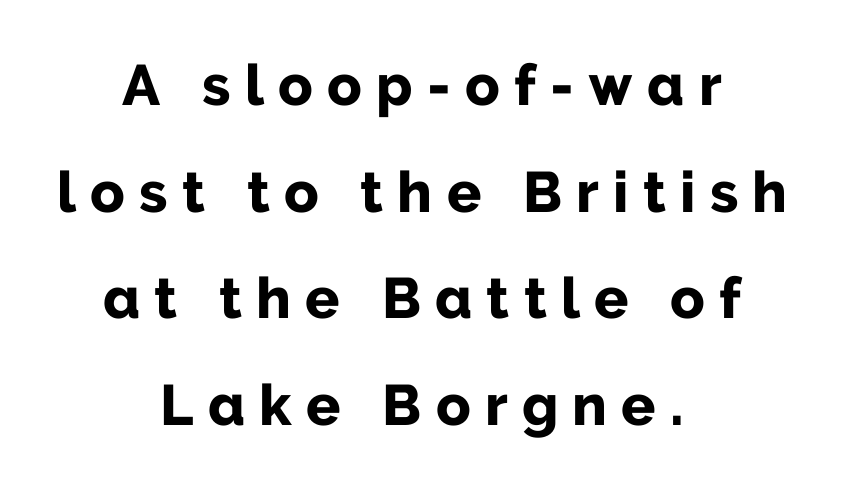
{"serif": "no", "italic": "no", "bold": "yes", "weight": "bold", "width": "normal", "stroke_contrast": "low", "x_height": "medium", "monospaced": "no", "underline": "no", "align": "center", "line_spacing_ratio": 1.87, "letter_spacing": "wide", "letter_spacing_em": 0.25, "glyph_px": 57}
